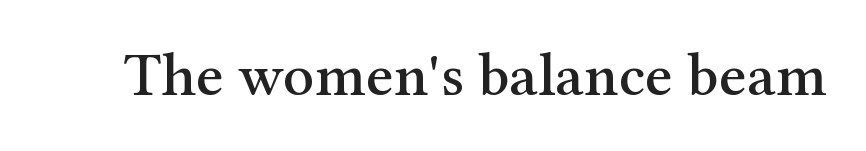
{"serif": "yes", "italic": "no", "width": "normal", "stroke_contrast": "medium", "x_height": "medium", "monospaced": "no", "underline": "no", "letter_spacing": "normal", "letter_spacing_em": 0.0, "glyph_px": 61}
